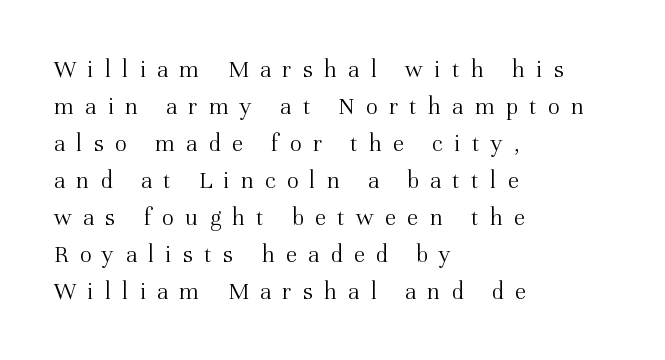
Q: Is the text bold? A: No.
Q: Is the text italic (slanted)? A: No, it is upright.
Q: Is the text underlined? A: No.
Q: How is the paragraph aligned? A: Left-aligned.
Q: Is the spacing between letters normal or unusually wide? A: Unusually wide.
Q: Is the spacing between lines tight, normal or loose? A: Normal.
